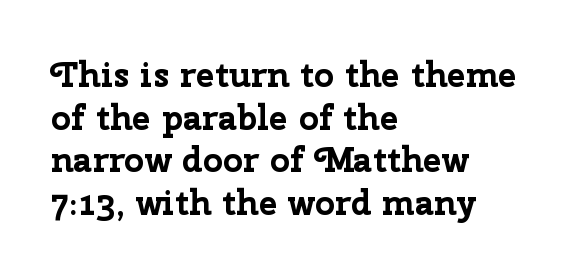
{"serif": "no", "italic": "no", "bold": "yes", "weight": "bold", "width": "normal", "stroke_contrast": "low", "x_height": "medium", "monospaced": "no", "underline": "no", "align": "left", "line_spacing_ratio": 1.22, "letter_spacing": "normal", "letter_spacing_em": 0.0, "glyph_px": 35}
